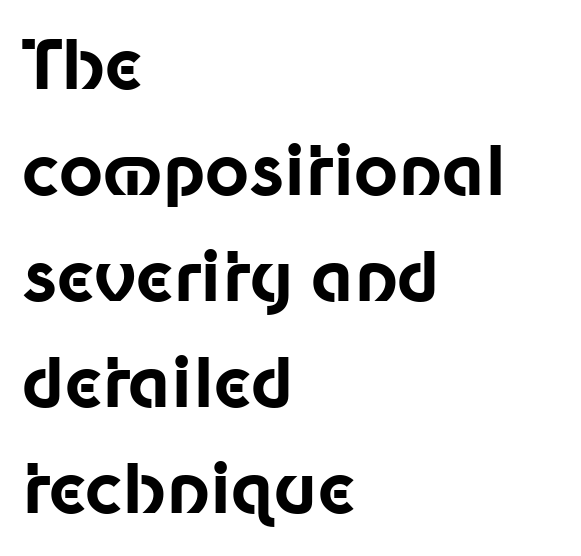
These lines carry a lot of weight — the face is fully bold. Each row of text sits above clean, open space. The space between consecutive lines is moderate. Alignment: flush left. Characters follow at the spacing the type designer built in.
